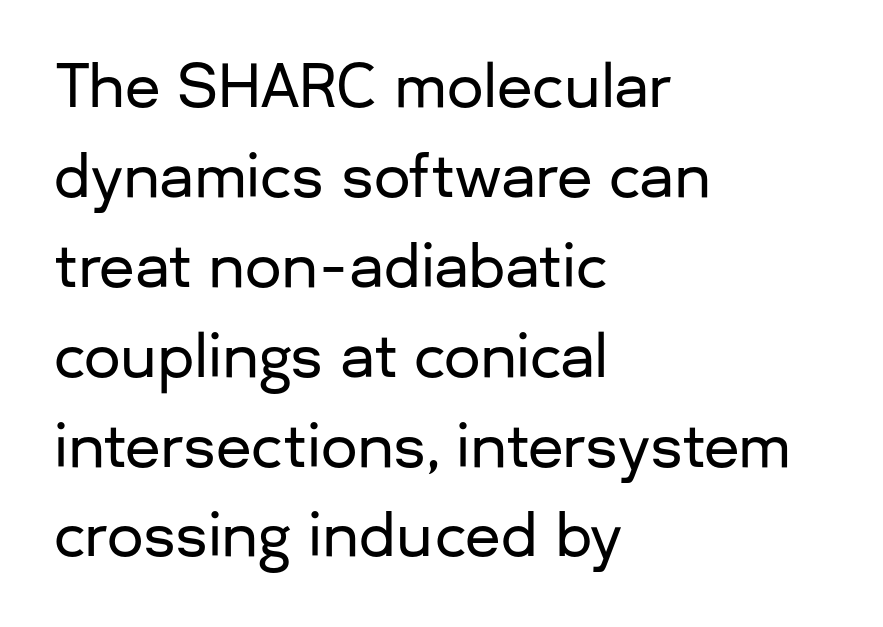
Q: Is the text italic (slanted)? A: No, it is upright.
Q: Is the typeface a serif or a sans-serif typeface? A: Sans-serif.
Q: Is the text underlined? A: No.
Q: How is the paragraph aligned? A: Left-aligned.
Q: Is the spacing between letters normal or unusually wide? A: Normal.
Q: Is the spacing between lines tight, normal or loose? A: Normal.
Q: Width (condensed, normal, or wide)? A: Normal.
Q: Stroke contrast? A: Low.
Q: x-height? A: Medium.
Q: Monospaced? A: No.
